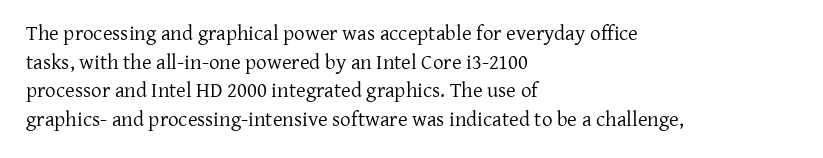
Line beginnings align vertically; line endings do not. Whoever set this chose a conventional vertical rhythm. Stroke mass is kept to a normal reading level or below. Nobody touched the tracking dial on this one.
